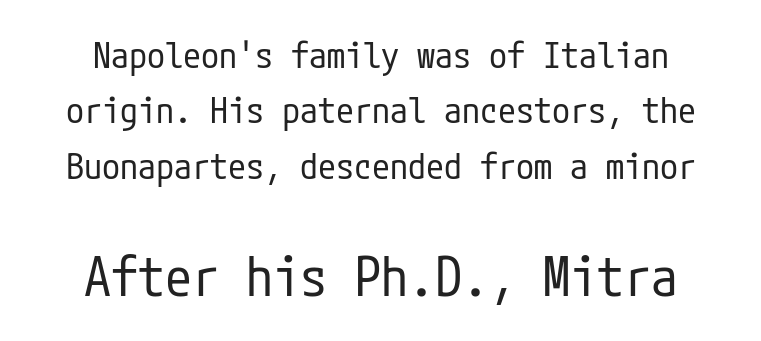
{"serif": "no", "italic": "no", "bold": "no", "weight": "regular", "width": "condensed", "stroke_contrast": "low", "x_height": "medium", "underline": "no", "line_spacing": "normal", "line_spacing_ratio": 1.54, "letter_spacing": "normal", "letter_spacing_em": 0.0, "larger_block": "second", "size_ratio": 1.5, "glyph_px": 54}
